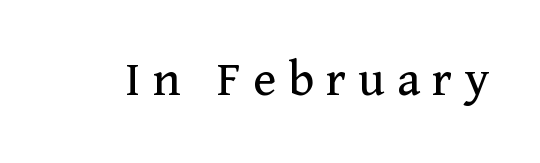
{"serif": "yes", "italic": "no", "bold": "no", "weight": "regular", "width": "normal", "stroke_contrast": "medium", "x_height": "medium", "monospaced": "no", "underline": "no", "letter_spacing": "wide", "letter_spacing_em": 0.23, "glyph_px": 53}
